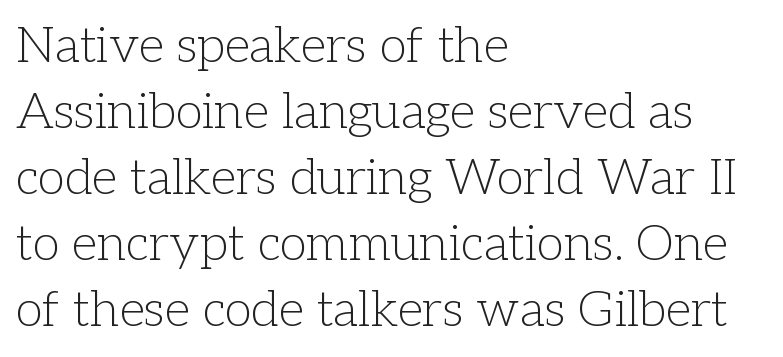
{"serif": "yes", "italic": "no", "bold": "no", "weight": "light", "width": "normal", "stroke_contrast": "low", "x_height": "medium", "monospaced": "no", "underline": "no", "align": "left", "line_spacing": "normal", "line_spacing_ratio": 1.32, "letter_spacing": "normal", "letter_spacing_em": 0.0, "glyph_px": 50}
